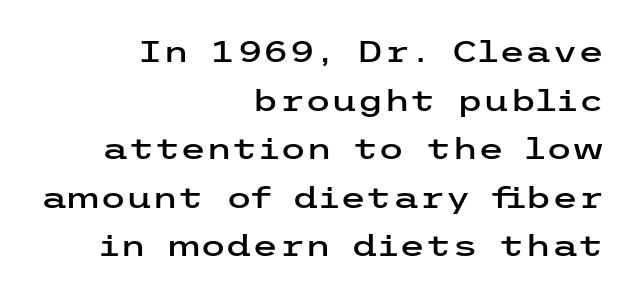
No italicization has been applied; the sample stays upright. Here the glyphs are tracked normally, forming tight word shapes. The typeface chosen for these lines omits serifs. The rendering anchors every line to the right-hand side. The leading is moderate, giving the passage an even texture. Descenders hang freely into open space.
